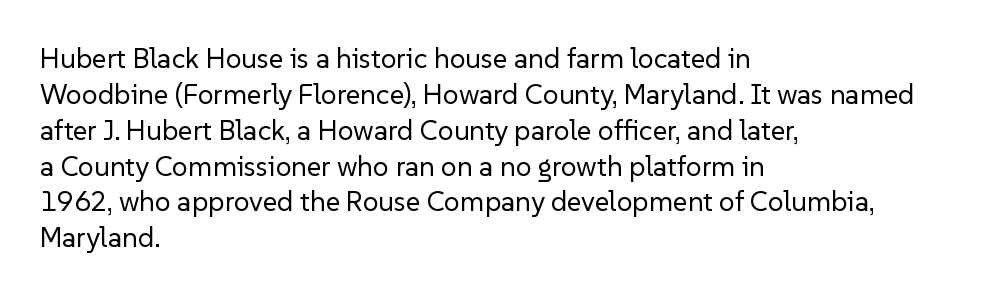
The image shows 28 px regular-weight sans-serif type, upright; set left-aligned, normal line spacing (1.28x), normal letter spacing, not underlined; low stroke contrast and a medium x-height.
